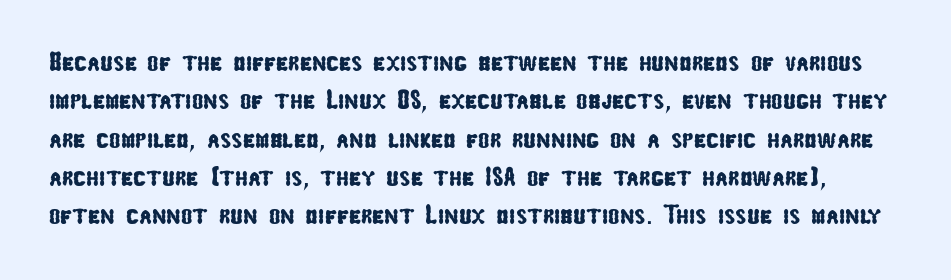
Q: Is the text underlined? A: No.
Q: Is the spacing between letters normal or unusually wide? A: Normal.
Q: Is the spacing between lines tight, normal or loose? A: Normal.
